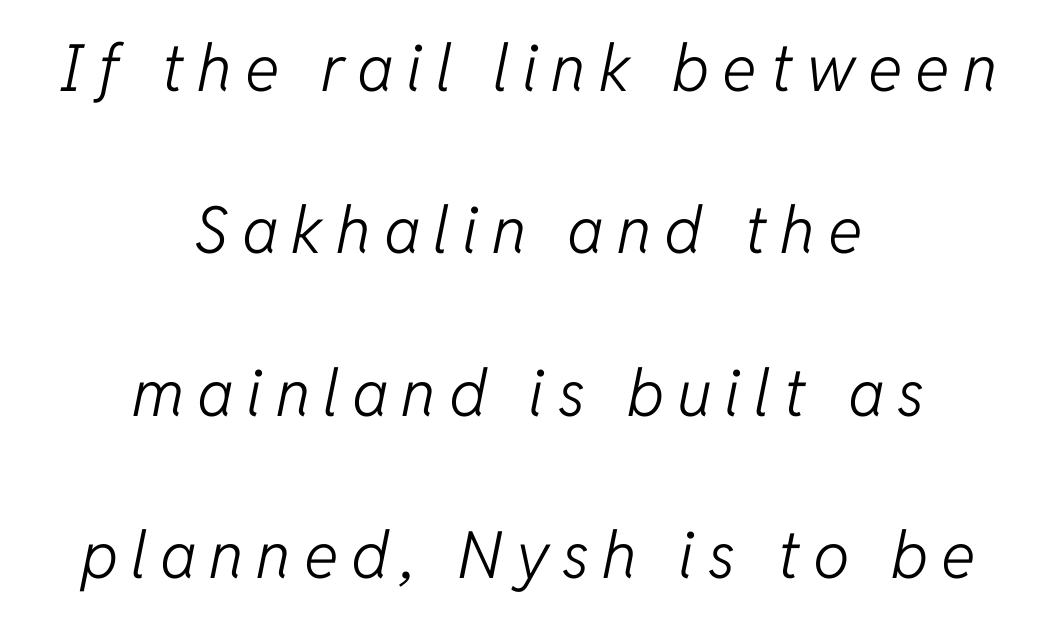
The area under the type is left untouched. Horizontal bands of white between lines are thick stripes. Vertical stems look standard width or narrower in stroke. The face used here is rendered with a markedly widened letterfit. The typography opts for an oblique posture over an upright one. Does the copy run flush right? No — it is centered line by line.
